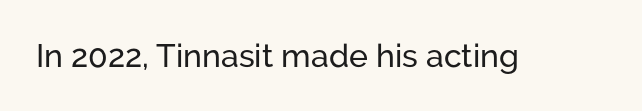
{"serif": "no", "italic": "no", "width": "normal", "stroke_contrast": "low", "x_height": "medium", "monospaced": "no", "underline": "no", "letter_spacing": "normal", "letter_spacing_em": 0.0, "glyph_px": 32}
